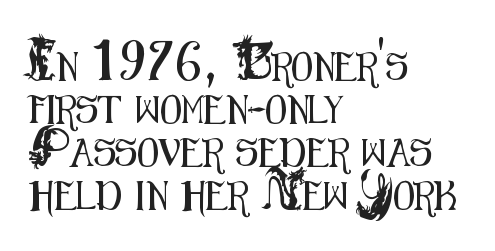
{"serif": "no", "italic": "no", "width": "condensed", "stroke_contrast": "medium", "x_height": "small", "monospaced": "no", "underline": "no", "align": "left", "line_spacing": "normal", "line_spacing_ratio": 1.54, "letter_spacing": "normal", "letter_spacing_em": 0.0, "glyph_px": 28}
